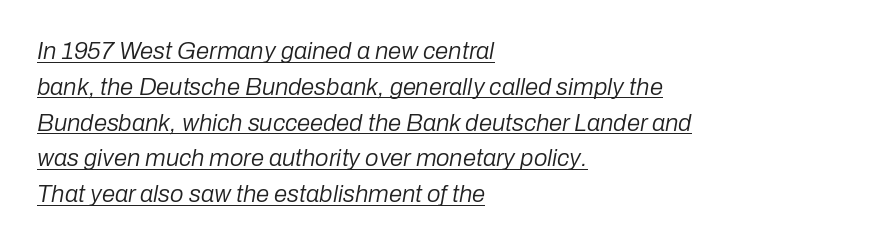
Rendered with sloped, italic letterforms. No chunkiness to these letters — they're not bold. Every row of glyphs begins at an identical x-position on the left. Quick note: interline space is typical. The passage shown has conventional tracking throughout.
